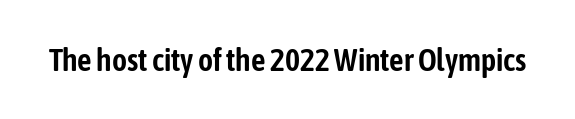
The image shows 32 px condensed sans-serif type, upright; set normal letter spacing, not underlined; low stroke contrast and a medium x-height.
